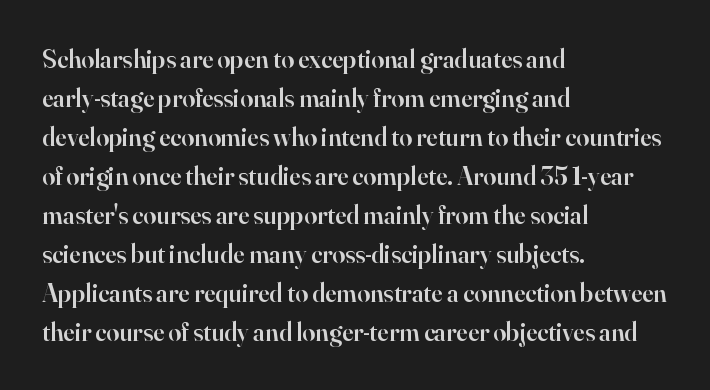
The image shows 26 px text type, upright; set left-aligned, normal line spacing (1.5x), normal letter spacing, not underlined.
